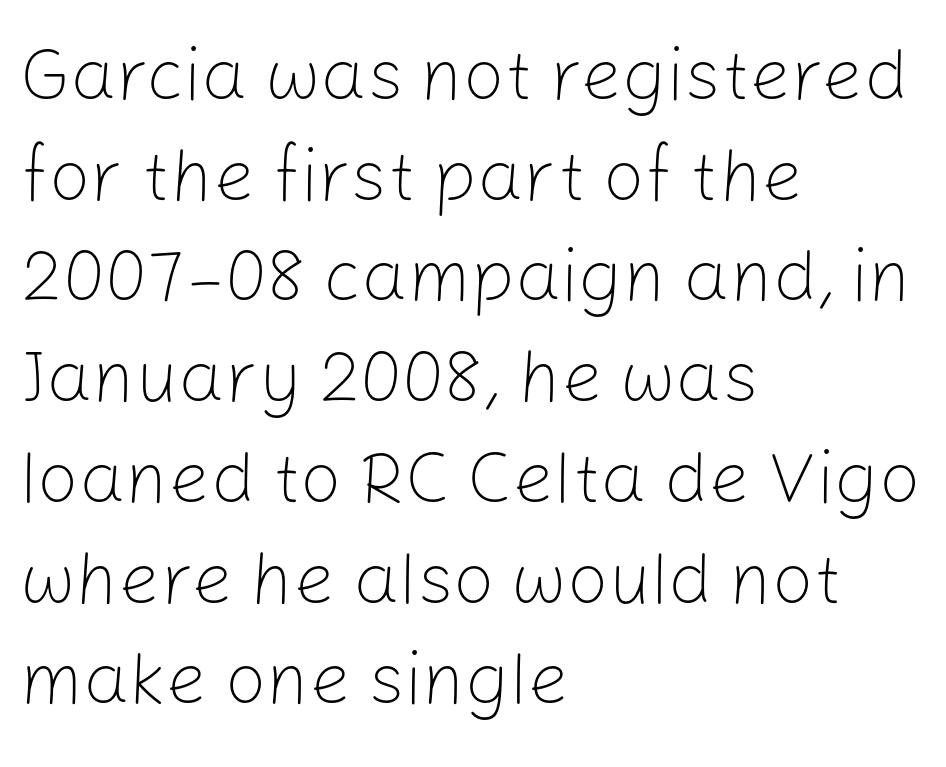
The image shows 73 px light sans-serif type, upright; set left-aligned, normal line spacing (1.38x), normal letter spacing, not underlined; low stroke contrast and a medium x-height.
